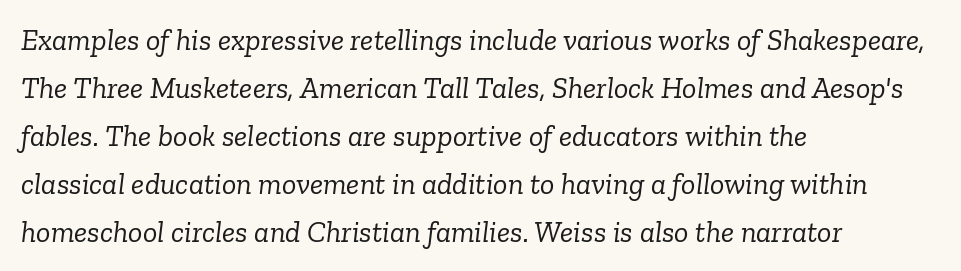
Q: Is the text bold? A: No.
Q: Is the text italic (slanted)? A: Yes, it leans right by about 6 degrees.
Q: Is the typeface a serif or a sans-serif typeface? A: Serif.
Q: Is the text underlined? A: No.
Q: How is the paragraph aligned? A: Left-aligned.
Q: Is the spacing between letters normal or unusually wide? A: Normal.
Q: Is the spacing between lines tight, normal or loose? A: Normal.
Q: Width (condensed, normal, or wide)? A: Normal.
Q: Stroke contrast? A: Low.
Q: x-height? A: Medium.
Q: Monospaced? A: No.
